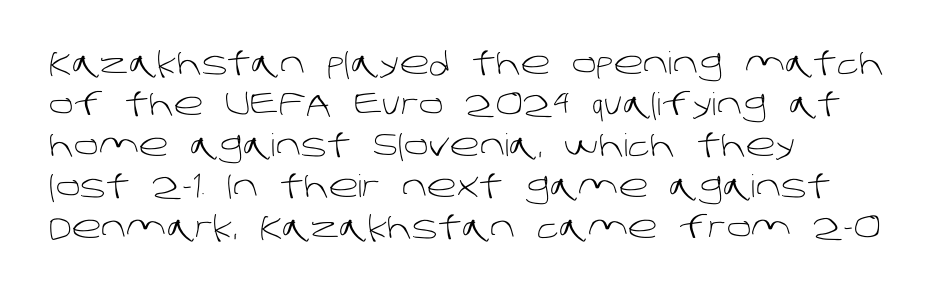
No word sits above an underline. Line starts are locked; line ends wander. Varying glyph widths throughout — classic text-font behaviour. This sample uses a sans-serif face. Heft: none added — not bold.
